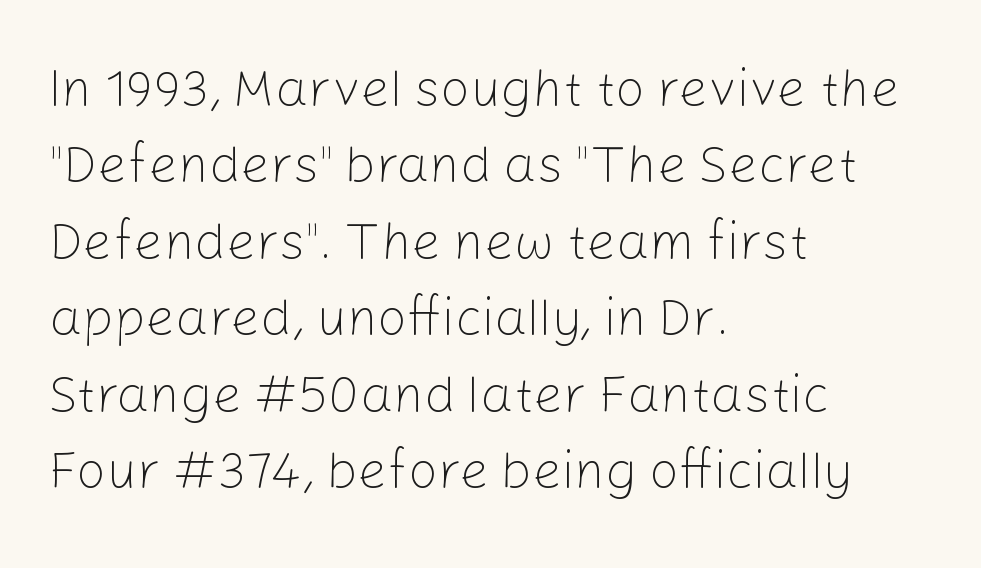
{"serif": "no", "italic": "no", "bold": "no", "weight": "light", "width": "normal", "stroke_contrast": "low", "x_height": "medium", "monospaced": "no", "underline": "no", "align": "left", "line_spacing": "normal", "line_spacing_ratio": 1.47, "letter_spacing": "normal", "letter_spacing_em": 0.0, "glyph_px": 52}
